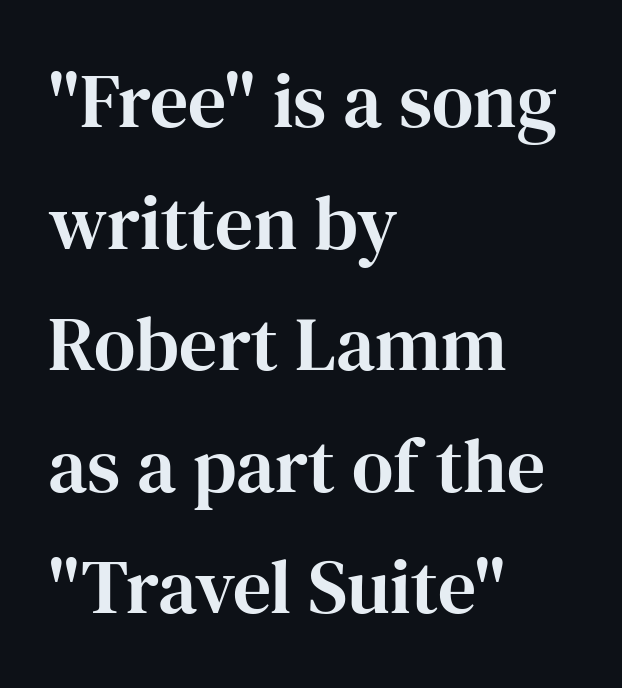
Each letter's strokes conclude with small projecting serifs. Layout note: lines flush left. The face used here is proportionally spaced, like ordinary book or web type. Vertically, the passage feels balanced, rows spaced as you'd expect. The face used here is rendered with its standard letterfit.
